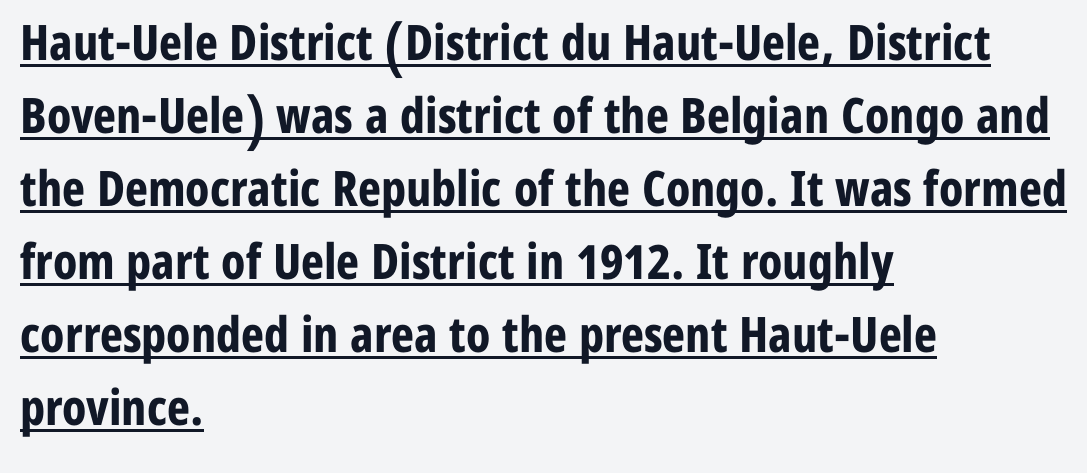
The image shows 49 px bold, condensed sans-serif type, upright; set left-aligned, normal line spacing (1.49x), normal letter spacing, underlined; low stroke contrast and a medium x-height.
